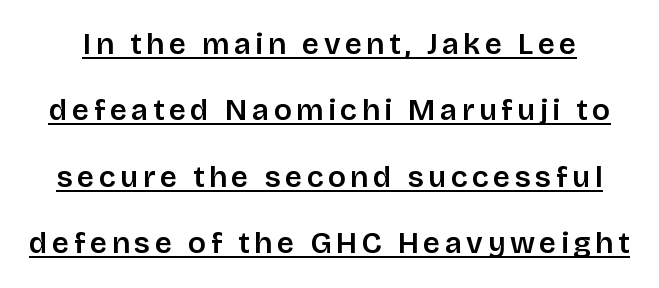
The designer dialed line spacing up above the default. The font's upright variant was chosen for this text. Note: no serifs on the glyphs. The passage shown is typed in a proportional face where columns would drift. In designer terms, the underline attribute is active on this setting.
